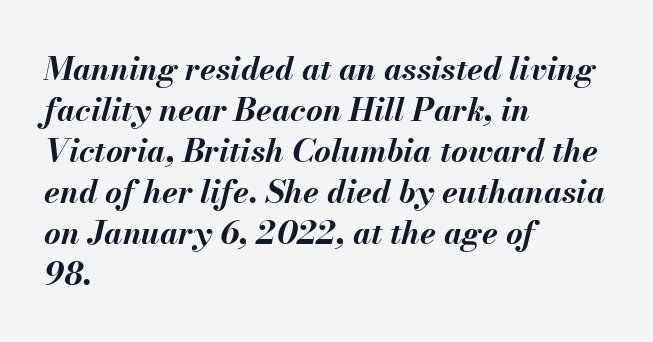
Words appear dense and cohesive because spacing is normal. The letters advance in unequal steps, a hallmark of proportional type. The specimen omits any rule beneath the text block's lines. The letters are slanted; this is an italic face.
